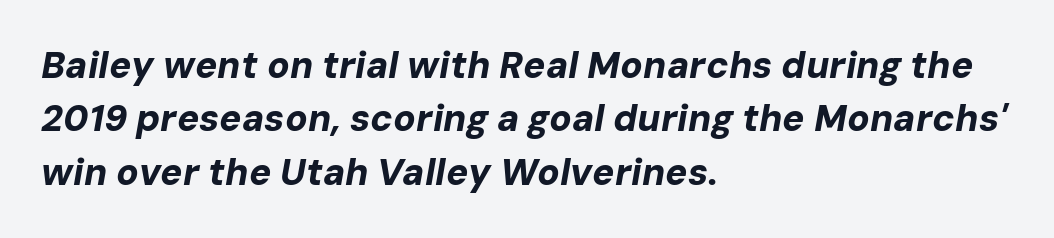
{"italic": "yes", "lean": "right", "slant_degrees": 10, "bold": "yes", "weight": "bold", "width": "normal", "stroke_contrast": "low", "x_height": "medium", "monospaced": "no", "underline": "no", "align": "left", "line_spacing": "normal", "line_spacing_ratio": 1.44, "letter_spacing": "normal", "letter_spacing_em": 0.0, "glyph_px": 37}
